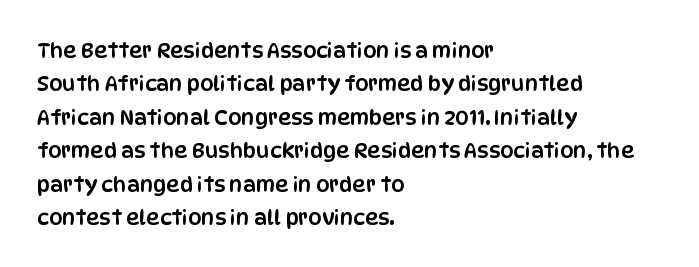
Q: Is the text italic (slanted)? A: No, it is upright.
Q: Is the text underlined? A: No.
Q: How is the paragraph aligned? A: Left-aligned.
Q: Is the spacing between letters normal or unusually wide? A: Normal.
Q: Is the spacing between lines tight, normal or loose? A: Normal.
